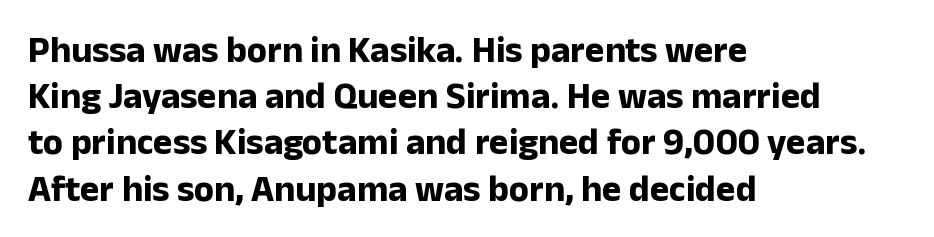
The image shows 37 px bold sans-serif type, upright; set left-aligned, normal line spacing (1.25x), normal letter spacing, not underlined; low stroke contrast and a medium x-height.
